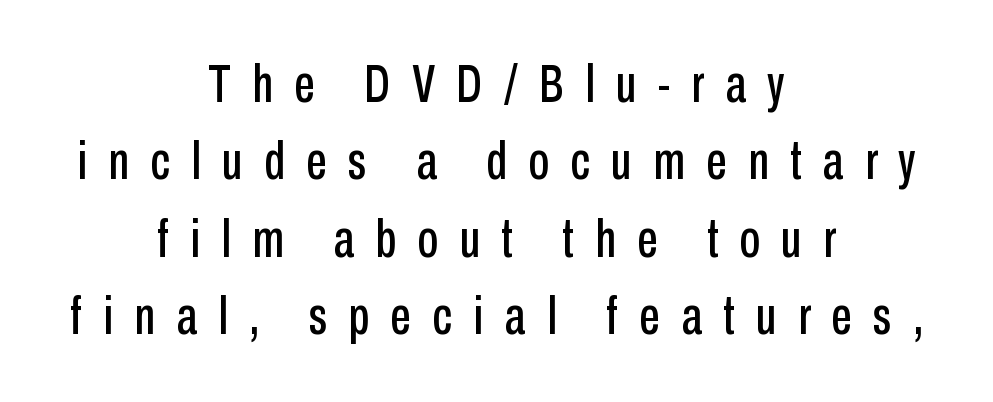
Q: Is the text italic (slanted)? A: No, it is upright.
Q: Is the typeface a serif or a sans-serif typeface? A: Sans-serif.
Q: Is the text underlined? A: No.
Q: How is the paragraph aligned? A: Centered.
Q: Is the spacing between letters normal or unusually wide? A: Unusually wide.
Q: Is the spacing between lines tight, normal or loose? A: Normal.
Q: Width (condensed, normal, or wide)? A: Condensed.
Q: Stroke contrast? A: Low.
Q: x-height? A: Medium.
Q: Monospaced? A: No.
